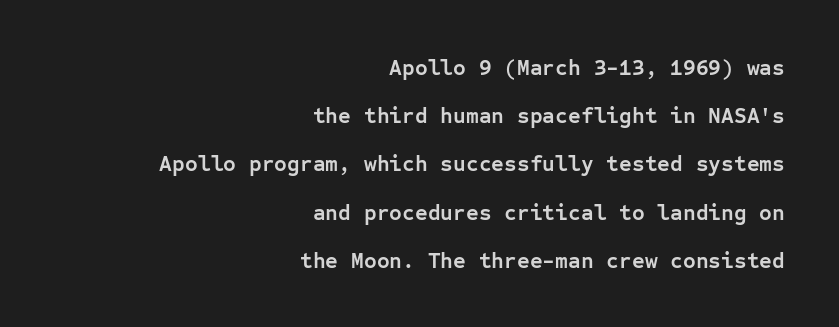
The image shows 22 px bold type, upright; set right-aligned, loose line spacing (2.19x), normal letter spacing, not underlined.
